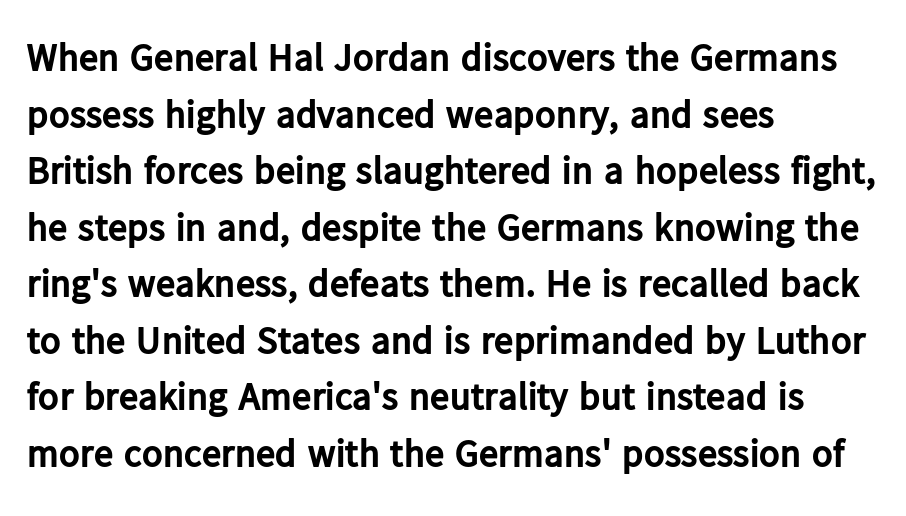
Q: Is the text bold? A: Yes.
Q: Is the text italic (slanted)? A: No, it is upright.
Q: Is the typeface a serif or a sans-serif typeface? A: Sans-serif.
Q: Is the text underlined? A: No.
Q: How is the paragraph aligned? A: Left-aligned.
Q: Is the spacing between letters normal or unusually wide? A: Normal.
Q: Is the spacing between lines tight, normal or loose? A: Normal.
Q: Width (condensed, normal, or wide)? A: Normal.
Q: Stroke contrast? A: Low.
Q: x-height? A: Medium.
Q: Monospaced? A: No.
